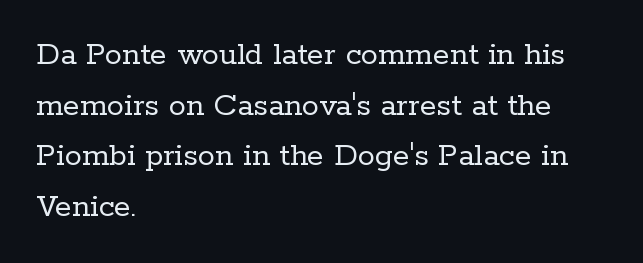
{"serif": "yes", "italic": "no", "bold": "no", "weight": "regular", "width": "normal", "stroke_contrast": "low", "x_height": "medium", "monospaced": "no", "underline": "no", "align": "left", "line_spacing": "normal", "line_spacing_ratio": 1.49, "letter_spacing": "normal", "letter_spacing_em": 0.0, "glyph_px": 34}
